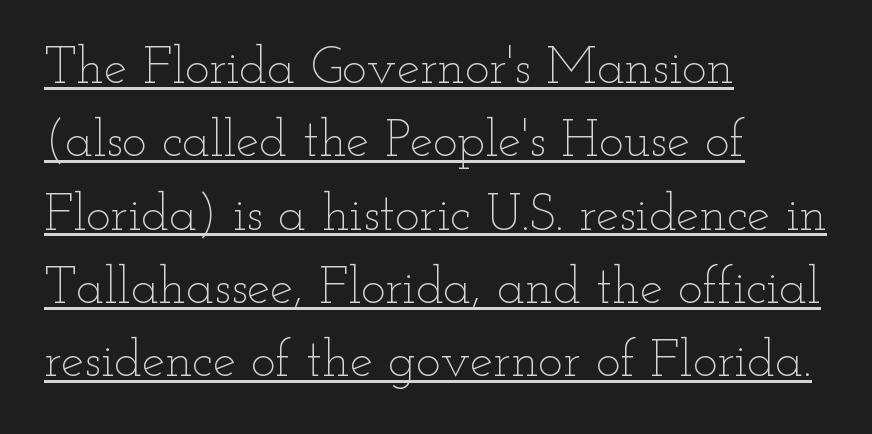
Every row of glyphs begins at an identical x-position on the left. This sample has the flowing, uneven cadence of proportional lettering. Between one letter and the next there's only the usual sliver of space. What decoration does the sample have? An underline. What's the leading like? Ordinary, nothing unusual.
